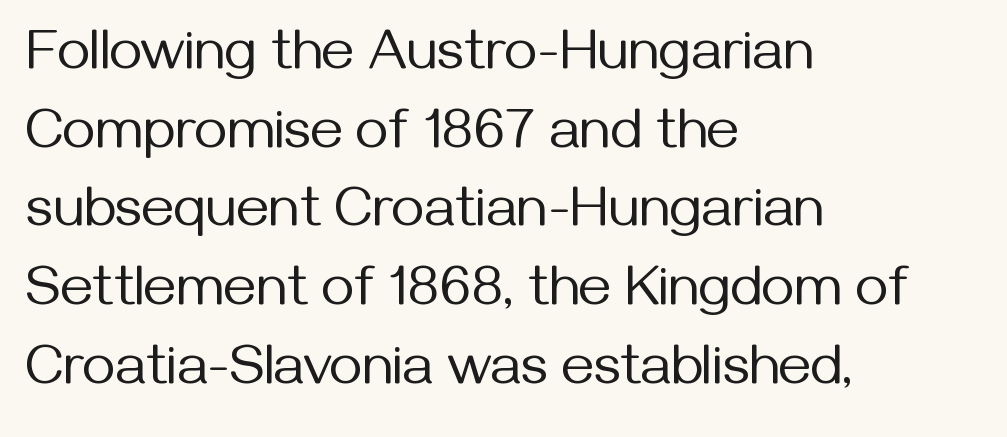
The image shows 57 px regular-weight sans-serif type, upright; set left-aligned, normal line spacing (1.38x), normal letter spacing, not underlined; medium stroke contrast and a medium x-height.
